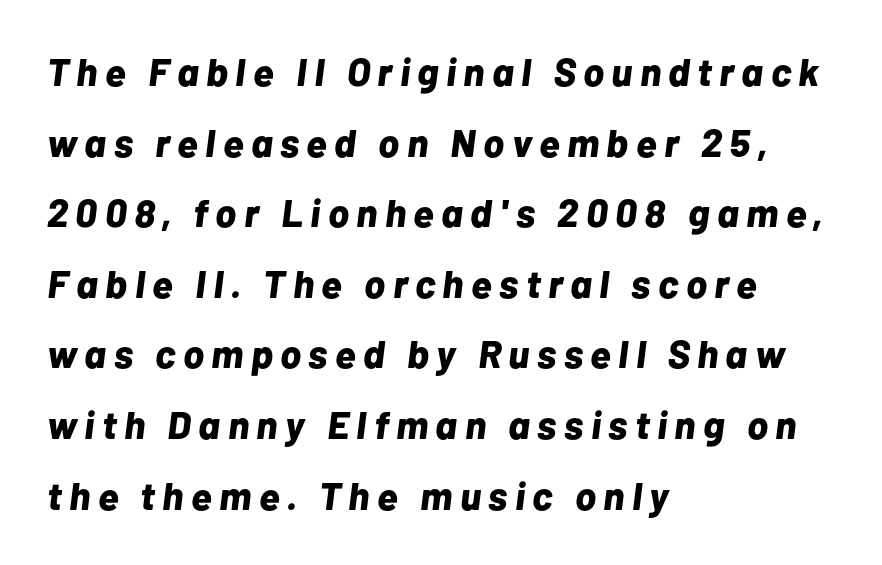
Here the designer chose a conventional face with non-uniform glyph widths. Notice how the stems are inclined rather than vertical — that's the hallmark of italics. Just letters on the line, the space beneath them empty. Heavy-handed strokes throughout: this text is bold. Horizontally, the lines are justified to the leading edge only.
